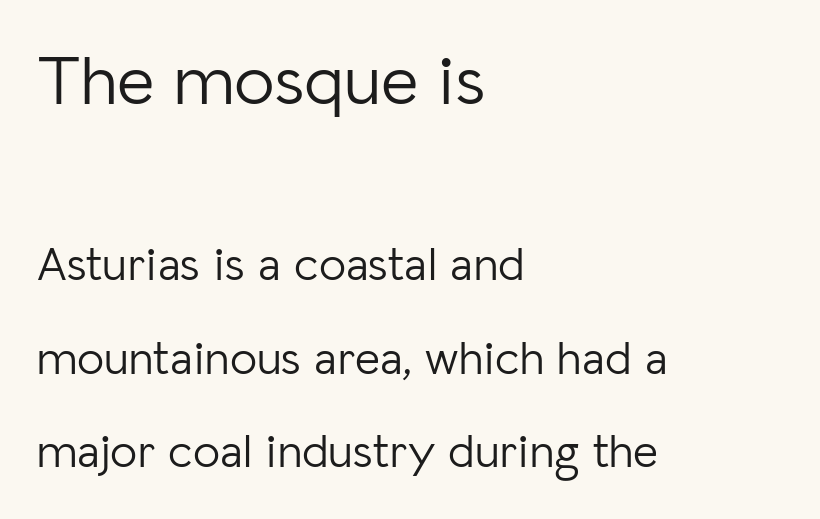
Each row of text sits above clean, open space. Summary of vertical rhythm: relaxed, with wide interline spacing. Stroke thickness stays within the range of a standard reading face or lighter. The passage shown begins with its larger block and ends with its smaller one.
